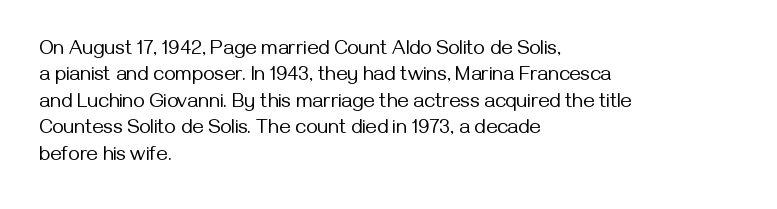
{"italic": "no", "bold": "no", "underline": "no", "align": "left", "line_spacing": "normal", "line_spacing_ratio": 1.32, "letter_spacing": "normal", "letter_spacing_em": 0.0, "glyph_px": 20}
